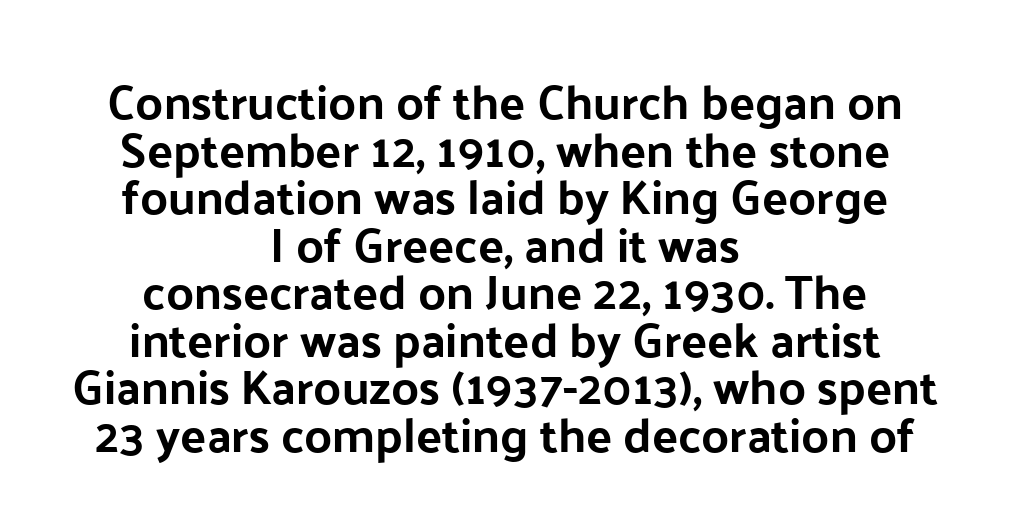
The image shows 48 px sans-serif type, upright; set centered, tight line spacing (0.99x), normal letter spacing, not underlined; low stroke contrast and a medium x-height.
